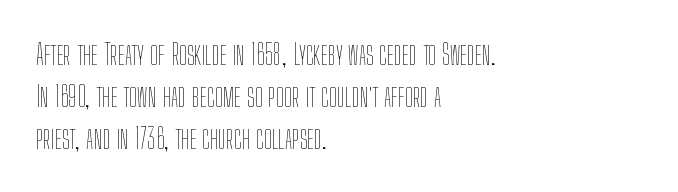
Q: Is the text bold? A: No.
Q: Is the text italic (slanted)? A: No, it is upright.
Q: Is the text underlined? A: No.
Q: How is the paragraph aligned? A: Left-aligned.
Q: Is the spacing between letters normal or unusually wide? A: Normal.
Q: Is the spacing between lines tight, normal or loose? A: Normal.
Q: Width (condensed, normal, or wide)? A: Condensed.
Q: Stroke contrast? A: Low.
Q: x-height? A: Medium.
Q: Monospaced? A: No.
